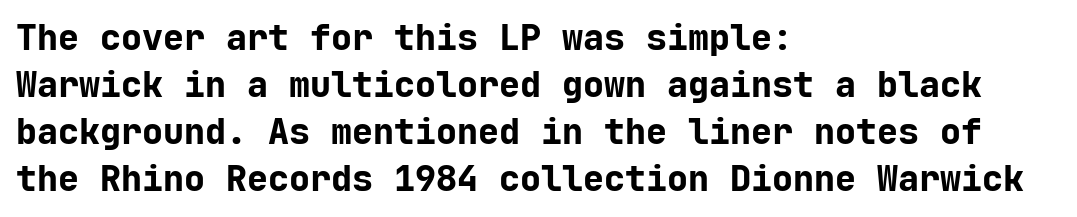
The image shows 35 px bold sans-serif type, upright, monospaced; set left-aligned, normal line spacing (1.34x), normal letter spacing, not underlined; low stroke contrast and a medium x-height.
